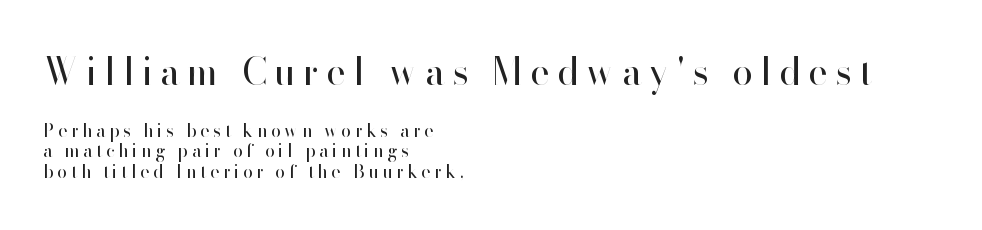
The image shows 37 px regular-weight sans-serif type, upright; set left-aligned, line spacing 1.16x, unusually wide letter spacing (+0.2 em), not underlined; the first (top) block is 2.06x larger; high stroke contrast and a small x-height.
